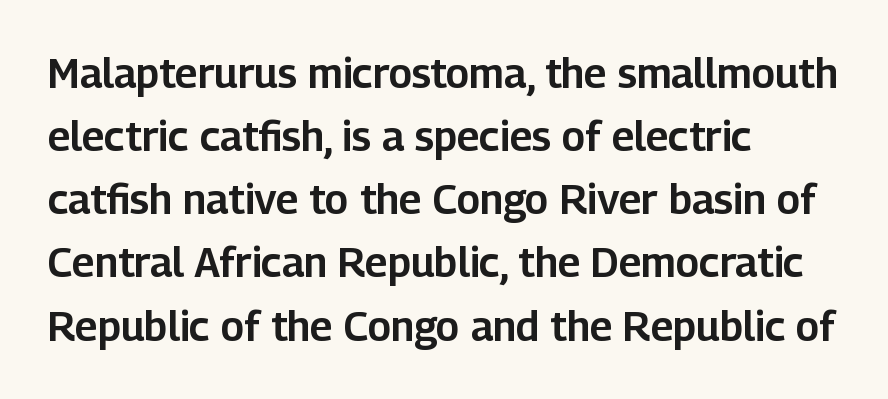
The horizontal fit of the characters is conventional and even. Looks like regular typesetting: each glyph gets only the width it needs. Regarding serifs, this sample does without them. The letters stand upright; this is a roman face. Decoration check: the copy has no underline.
